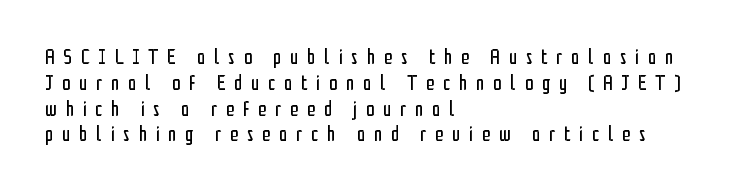
{"italic": "no", "bold": "no", "underline": "no", "align": "left", "line_spacing_ratio": 1.23, "letter_spacing": "wide", "letter_spacing_em": 0.42, "glyph_px": 21}
